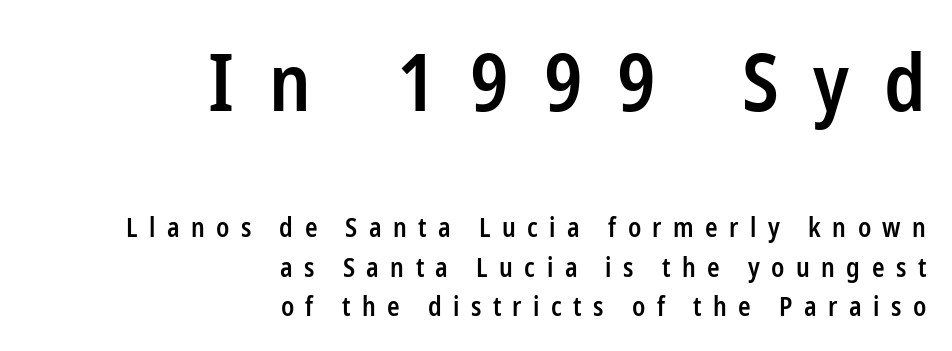
{"serif": "no", "italic": "no", "bold": "semi", "weight": "semibold", "width": "condensed", "stroke_contrast": "low", "x_height": "medium", "monospaced": "no", "underline": "no", "align": "right", "line_spacing": "normal", "line_spacing_ratio": 1.52, "letter_spacing": "wide", "letter_spacing_em": 0.44, "larger_block": "first", "size_ratio": 3.04, "glyph_px": 79}
